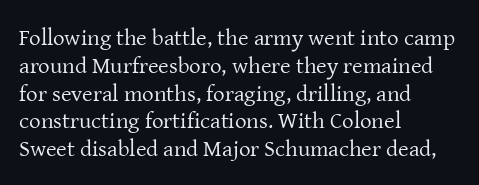
Q: Is the text bold? A: No.
Q: Is the text italic (slanted)? A: No, it is upright.
Q: Is the text underlined? A: No.
Q: How is the paragraph aligned? A: Left-aligned.
Q: Is the spacing between letters normal or unusually wide? A: Normal.
